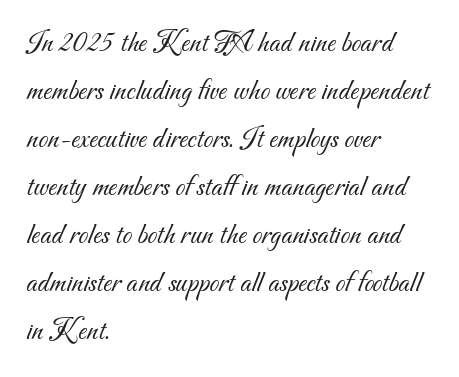
Q: Is the text bold? A: No.
Q: Is the typeface a serif or a sans-serif typeface? A: Sans-serif.
Q: Is the text underlined? A: No.
Q: How is the paragraph aligned? A: Left-aligned.
Q: Is the spacing between letters normal or unusually wide? A: Normal.
Q: Is the spacing between lines tight, normal or loose? A: Normal.
Q: Width (condensed, normal, or wide)? A: Normal.
Q: Stroke contrast? A: Medium.
Q: x-height? A: Small.
Q: Monospaced? A: No.
